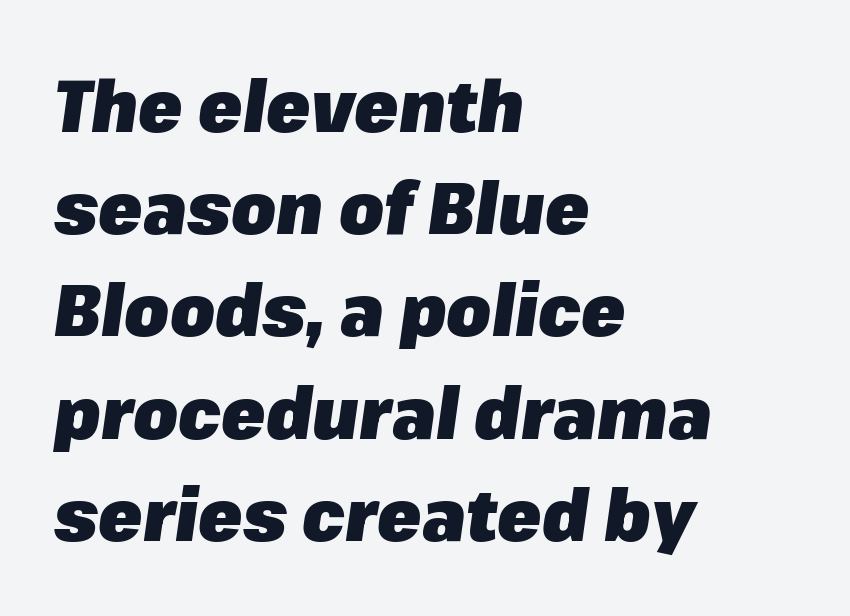
Heavy-handed strokes throughout: this text is bold. Caption: multi-line text, flush left, ragged right. You can tell it's italic because the verticals aren't actually vertical. Short note: letters normally spaced. Baseline-to-baseline distance is the conventional proportion of letter height.
